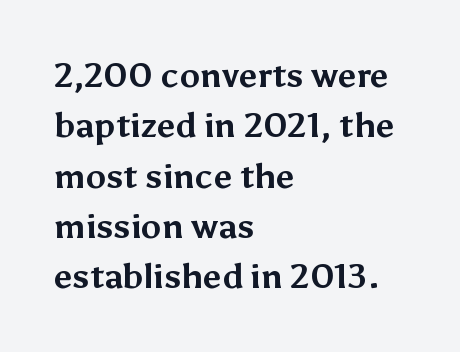
{"serif": "no", "italic": "no", "bold": "yes", "weight": "bold", "width": "normal", "stroke_contrast": "medium", "x_height": "medium", "monospaced": "no", "underline": "no", "align": "left", "line_spacing": "normal", "line_spacing_ratio": 1.48, "letter_spacing": "normal", "letter_spacing_em": 0.0, "glyph_px": 34}
